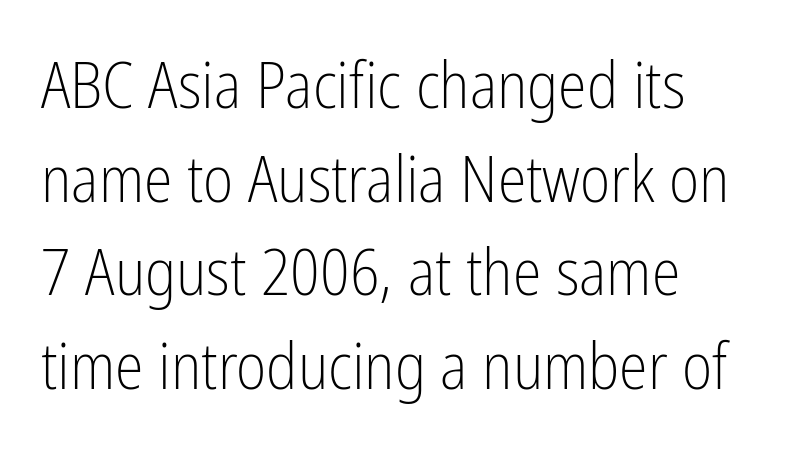
Q: Is the text bold? A: No.
Q: Is the text italic (slanted)? A: No, it is upright.
Q: Is the typeface a serif or a sans-serif typeface? A: Sans-serif.
Q: Is the text underlined? A: No.
Q: Is the spacing between letters normal or unusually wide? A: Normal.
Q: Is the spacing between lines tight, normal or loose? A: Normal.
Q: Width (condensed, normal, or wide)? A: Condensed.
Q: Stroke contrast? A: Low.
Q: x-height? A: Medium.
Q: Monospaced? A: No.
